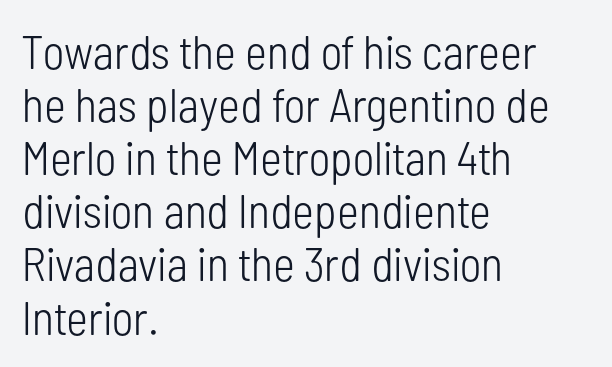
Q: Is the text bold? A: No.
Q: Is the text italic (slanted)? A: No, it is upright.
Q: Is the typeface a serif or a sans-serif typeface? A: Sans-serif.
Q: Is the text underlined? A: No.
Q: How is the paragraph aligned? A: Left-aligned.
Q: Is the spacing between letters normal or unusually wide? A: Normal.
Q: Is the spacing between lines tight, normal or loose? A: Tight.
Q: Width (condensed, normal, or wide)? A: Condensed.
Q: Stroke contrast? A: Low.
Q: x-height? A: Medium.
Q: Monospaced? A: No.
